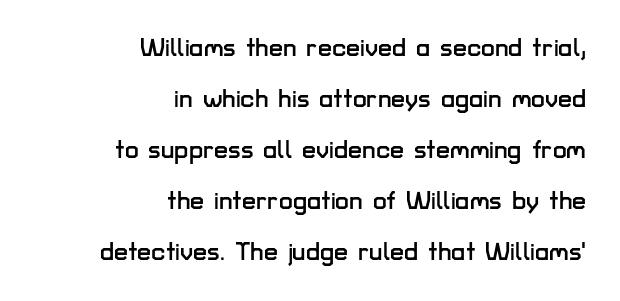
Q: Is the text italic (slanted)? A: No, it is upright.
Q: Is the text underlined? A: No.
Q: How is the paragraph aligned? A: Right-aligned.
Q: Is the spacing between letters normal or unusually wide? A: Normal.
Q: Is the spacing between lines tight, normal or loose? A: Loose.
